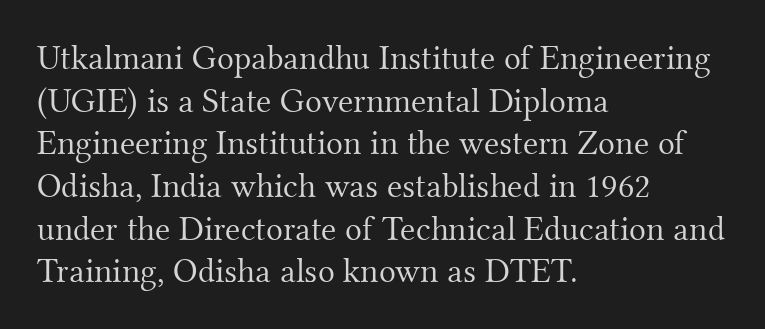
Upright lettering throughout. Each letter keeps its own natural width here, so spacing adapts to shape. A classic flush-left, rag-right setting is used for this passage. Serif or sans? Serif — the stroke terminals have little feet. Nothing unusual about the tracking: characters are spaced as the font intends.
